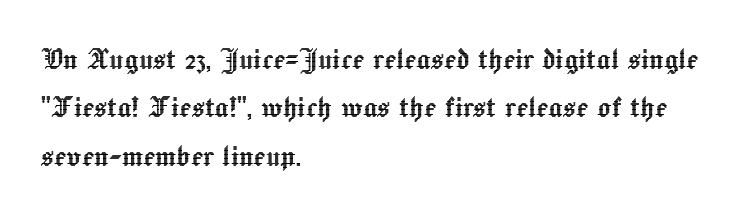
Q: Is the text italic (slanted)? A: No, it is upright.
Q: Is the text underlined? A: No.
Q: How is the paragraph aligned? A: Left-aligned.
Q: Is the spacing between letters normal or unusually wide? A: Normal.
Q: Is the spacing between lines tight, normal or loose? A: Normal.
Q: Width (condensed, normal, or wide)? A: Normal.
Q: x-height? A: Medium.
Q: Monospaced? A: No.
